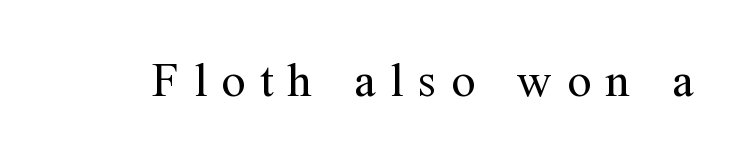
{"serif": "yes", "italic": "no", "bold": "no", "weight": "regular", "width": "normal", "stroke_contrast": "medium", "x_height": "medium", "monospaced": "no", "underline": "no", "letter_spacing": "wide", "letter_spacing_em": 0.3, "glyph_px": 48}
